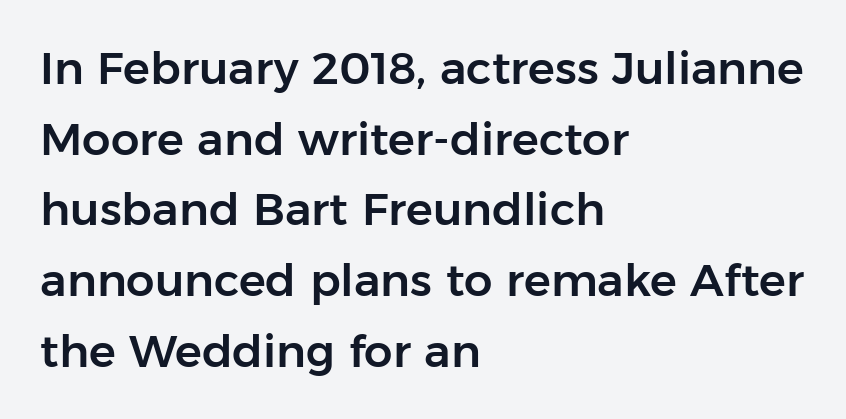
{"serif": "no", "italic": "no", "width": "normal", "stroke_contrast": "low", "x_height": "medium", "monospaced": "no", "underline": "no", "align": "left", "line_spacing": "normal", "line_spacing_ratio": 1.57, "letter_spacing": "normal", "letter_spacing_em": 0.0, "glyph_px": 45}
